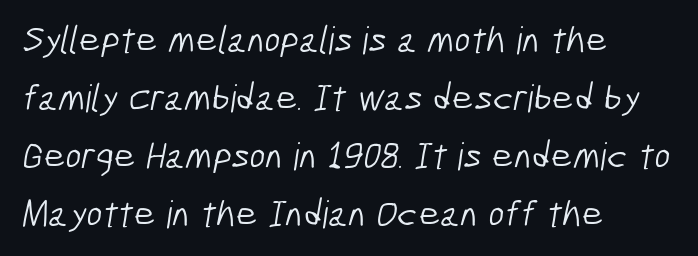
Q: Is the text bold? A: No.
Q: Is the typeface a serif or a sans-serif typeface? A: Sans-serif.
Q: Is the text underlined? A: No.
Q: How is the paragraph aligned? A: Left-aligned.
Q: Is the spacing between letters normal or unusually wide? A: Normal.
Q: Is the spacing between lines tight, normal or loose? A: Normal.
Q: Width (condensed, normal, or wide)? A: Condensed.
Q: Stroke contrast? A: Low.
Q: x-height? A: Medium.
Q: Monospaced? A: No.
